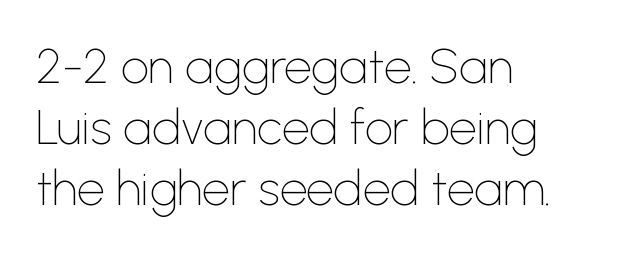
Type without underlining. This sample uses plain, unmodified letter spacing. No chunkiness to these letters — they're not bold. Is this a sans? Yes — the strokes have no serifs. Here the designer chose a conventional face with non-uniform glyph widths. A classic flush-left, rag-right setting is used for this passage.
